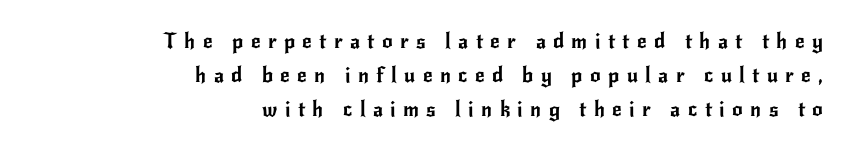
The designer left line spacing at the default. Has an underline been added? It has not. Typeset ragged left — the right edge is the straight one. How are the letters spaced? Widely, with obvious added tracking. Notice how the stems are strictly vertical — no italics here.
